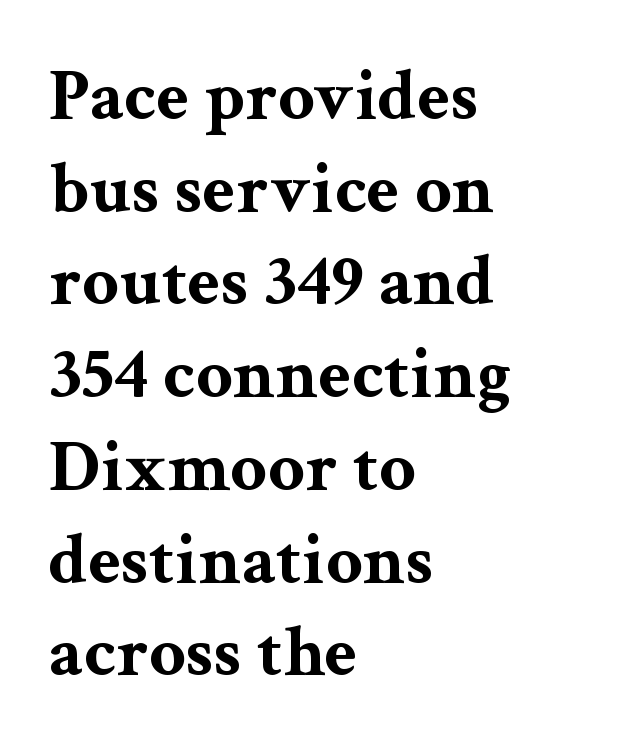
Examine the stroke ends and you'll spot serifs. Reading down the column, the eye jumps a familiar distance to each next line. Its strokes are broad and dark, the hallmark of bold type. Quick note: underline off. The rendering uses natural spacing where letterforms have individual widths. Is there any slant? The stems are plumb.
